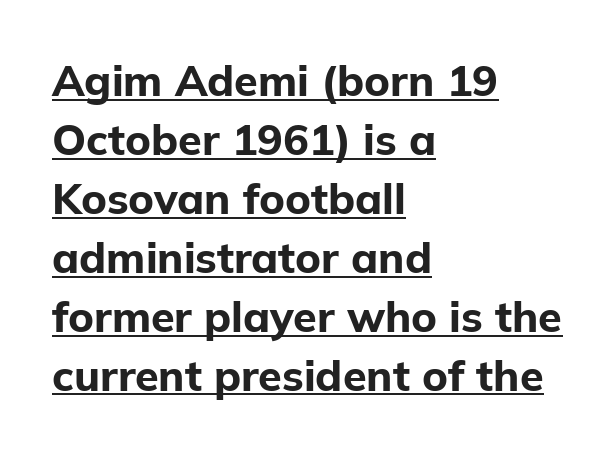
{"serif": "no", "italic": "no", "bold": "yes", "weight": "bold", "width": "normal", "stroke_contrast": "low", "x_height": "medium", "monospaced": "no", "underline": "yes", "align": "left", "line_spacing": "normal", "line_spacing_ratio": 1.37, "letter_spacing": "normal", "letter_spacing_em": 0.0, "glyph_px": 43}
